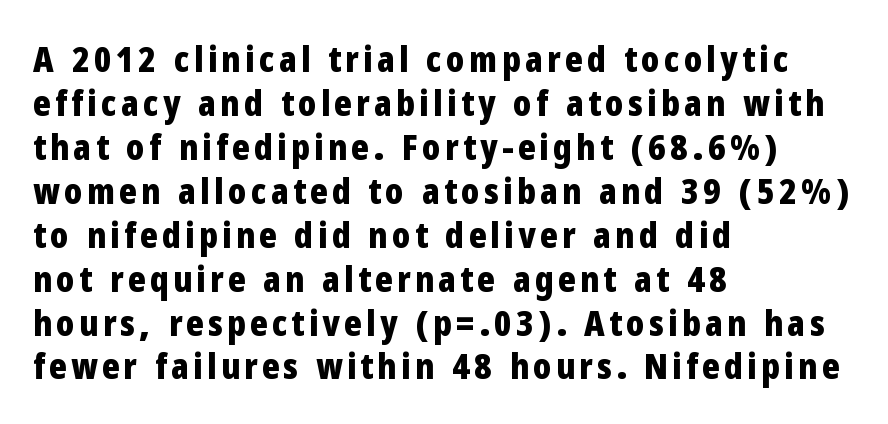
The image shows 36 px bold, condensed sans-serif type, upright; set left-aligned, line spacing 1.22x, not underlined; low stroke contrast and a medium x-height.
